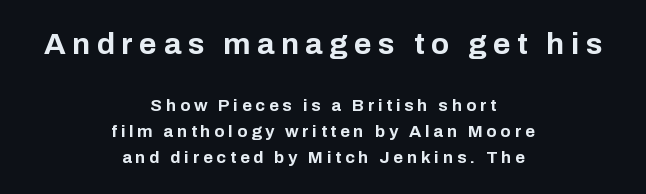
Q: Is the text bold? A: Yes.
Q: Is the text italic (slanted)? A: No, it is upright.
Q: Is the typeface a serif or a sans-serif typeface? A: Sans-serif.
Q: Is the text underlined? A: No.
Q: How is the paragraph aligned? A: Centered.
Q: Is the spacing between letters normal or unusually wide? A: Unusually wide.
Q: Is the spacing between lines tight, normal or loose? A: Normal.
Q: Which block of text is set in a larger size, the first (top) or the second (bottom)? A: The first (top) one.
Q: Width (condensed, normal, or wide)? A: Normal.
Q: Stroke contrast? A: Low.
Q: x-height? A: Medium.
Q: Monospaced? A: No.
